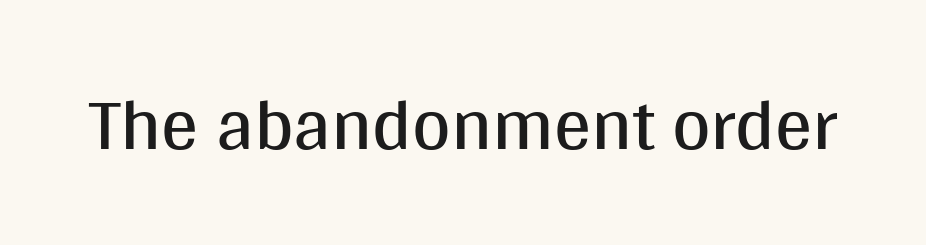
Underlining? Definitely not there. Every stem runs plumb, perpendicular to the baseline. These lines keep a tight, regular rhythm from letter to letter. The passage shown is not bold in any degree. Character widths vary here, with narrow letters taking less room than wide ones.
